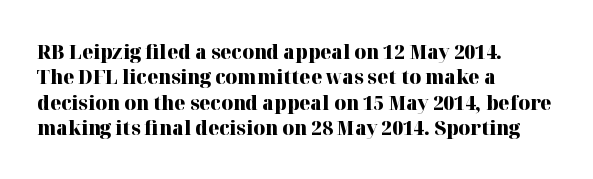
Q: Is the text bold? A: Yes.
Q: Is the text italic (slanted)? A: No, it is upright.
Q: Is the text underlined? A: No.
Q: How is the paragraph aligned? A: Left-aligned.
Q: Is the spacing between letters normal or unusually wide? A: Normal.
Q: Is the spacing between lines tight, normal or loose? A: Normal.
